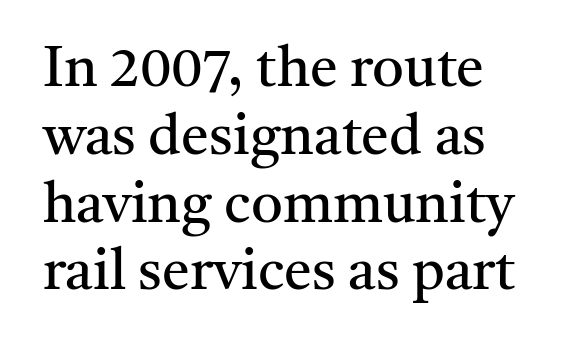
The image shows 56 px regular-weight serif type, upright; set line spacing 1.21x, normal letter spacing, not underlined; medium stroke contrast and a medium x-height.
